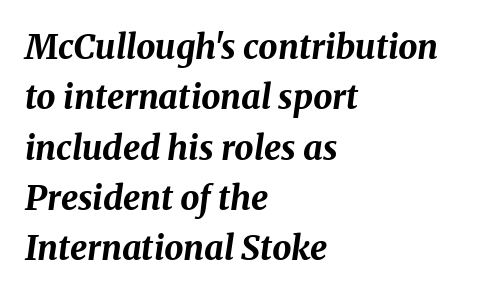
{"italic": "yes", "lean": "right", "slant_degrees": 8, "bold": "yes", "weight": "bold", "width": "normal", "stroke_contrast": "medium", "x_height": "medium", "monospaced": "no", "underline": "no", "align": "left", "line_spacing": "normal", "line_spacing_ratio": 1.48, "letter_spacing": "normal", "letter_spacing_em": 0.0, "glyph_px": 34}
